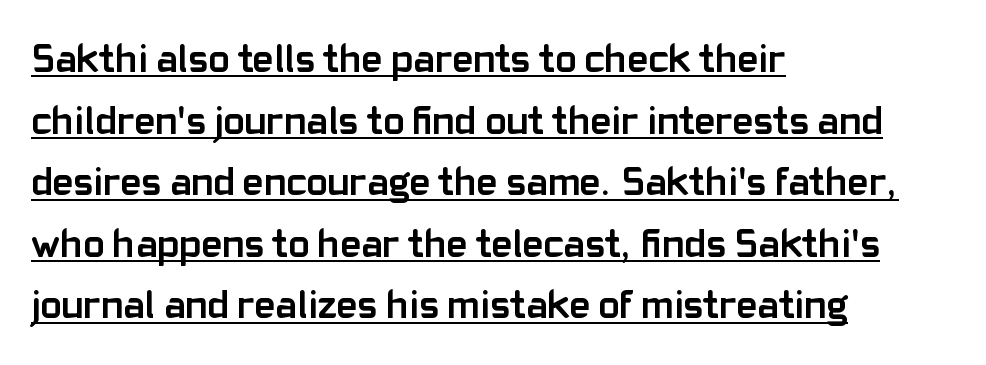
{"serif": "no", "italic": "no", "bold": "yes", "weight": "semibold", "width": "normal", "stroke_contrast": "low", "x_height": "medium", "monospaced": "no", "underline": "yes", "align": "left", "line_spacing": "normal", "line_spacing_ratio": 1.54, "letter_spacing": "normal", "letter_spacing_em": 0.0, "glyph_px": 40}
